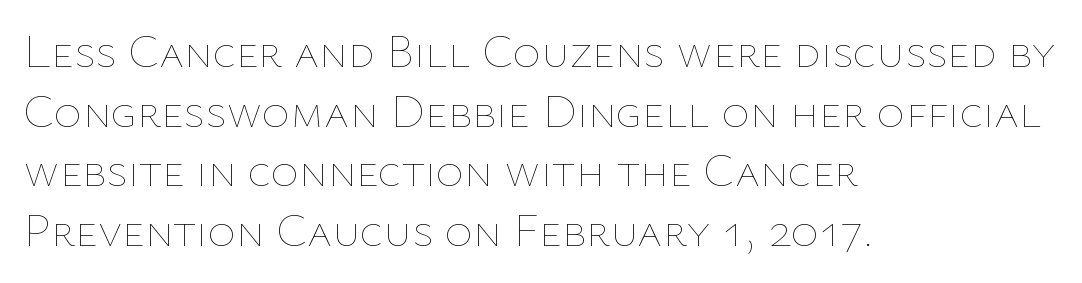
Q: Is the text bold? A: No.
Q: Is the text italic (slanted)? A: No, it is upright.
Q: Is the text underlined? A: No.
Q: How is the paragraph aligned? A: Left-aligned.
Q: Is the spacing between letters normal or unusually wide? A: Normal.
Q: Width (condensed, normal, or wide)? A: Normal.
Q: Stroke contrast? A: Low.
Q: x-height? A: Medium.
Q: Monospaced? A: No.
